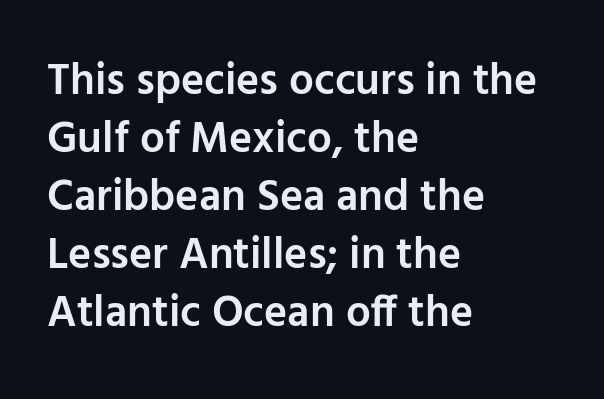
The image shows 44 px semibold sans-serif type, upright; set left-aligned, normal line spacing (1.32x), normal letter spacing, not underlined; low stroke contrast and a medium x-height.
